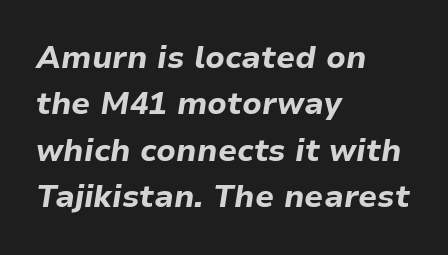
Evenly set lines give the paragraph a standard silhouette. Honestly, the letter spacing is just normal — you wouldn't notice it. A bare baseline throughout the passage. Every row of glyphs begins at an identical x-position on the left. Does the weight exceed regular? Yes, all the way to bold. Think of a printed novel: that variable character pitch is what you see here.
